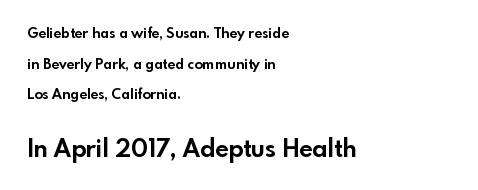
The image shows 24 px bold type, upright; set left-aligned, loose line spacing (2.18x), normal letter spacing, not underlined; the second (bottom) block is 1.71x larger.
